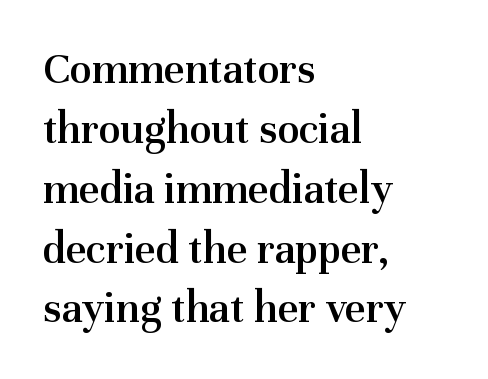
Q: Is the text bold? A: Semi-bold.
Q: Is the text italic (slanted)? A: No, it is upright.
Q: Is the typeface a serif or a sans-serif typeface? A: Serif.
Q: Is the text underlined? A: No.
Q: How is the paragraph aligned? A: Left-aligned.
Q: Is the spacing between letters normal or unusually wide? A: Normal.
Q: Is the spacing between lines tight, normal or loose? A: Normal.
Q: Width (condensed, normal, or wide)? A: Normal.
Q: Stroke contrast? A: Medium.
Q: x-height? A: Medium.
Q: Monospaced? A: No.
